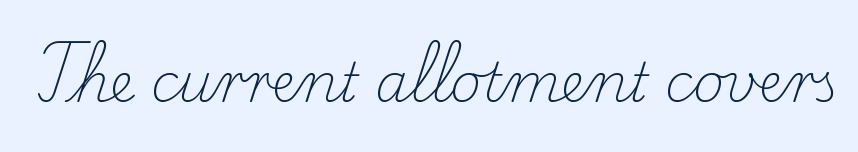
Q: Is the text bold? A: No.
Q: Is the text italic (slanted)? A: Yes.
Q: Is the typeface a serif or a sans-serif typeface? A: Serif.
Q: Is the text underlined? A: No.
Q: Is the spacing between letters normal or unusually wide? A: Normal.
Q: Width (condensed, normal, or wide)? A: Normal.
Q: Stroke contrast? A: Low.
Q: x-height? A: Small.
Q: Monospaced? A: No.
